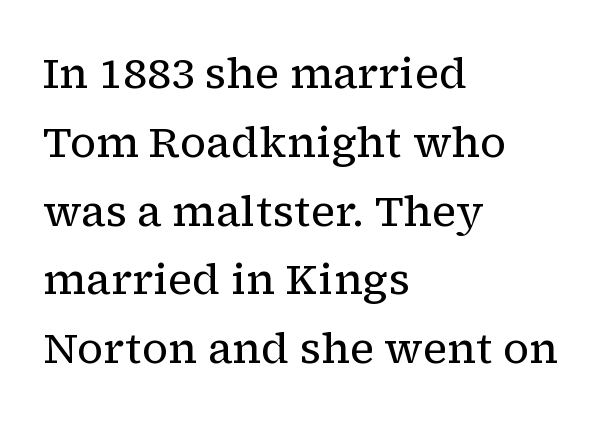
{"serif": "yes", "italic": "no", "bold": "no", "weight": "regular", "width": "normal", "stroke_contrast": "low", "x_height": "medium", "monospaced": "no", "underline": "no", "align": "left", "line_spacing": "normal", "line_spacing_ratio": 1.6, "letter_spacing": "normal", "letter_spacing_em": 0.0, "glyph_px": 43}
